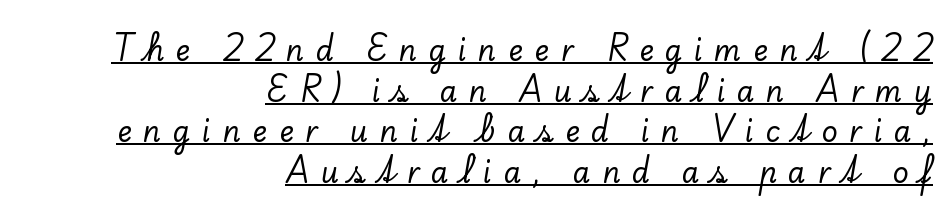
The image shows 28 px serif type; set right-aligned, normal line spacing (1.45x), unusually wide letter spacing (+0.42 em), underlined; low stroke contrast and a small x-height.
